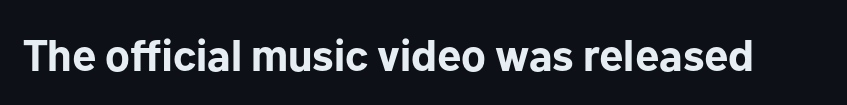
The image shows 44 px bold sans-serif type, upright; set normal letter spacing, not underlined; low stroke contrast and a medium x-height.
